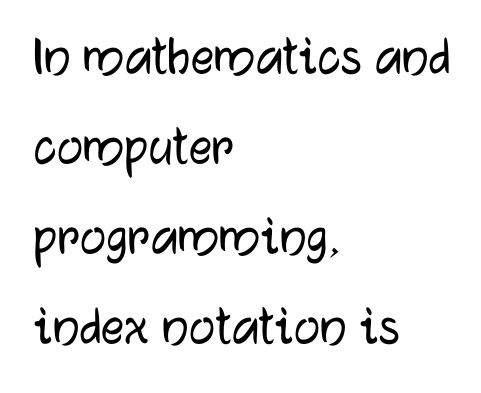
Q: Is the text italic (slanted)? A: No, it is upright.
Q: Is the typeface a serif or a sans-serif typeface? A: Sans-serif.
Q: Is the text underlined? A: No.
Q: How is the paragraph aligned? A: Left-aligned.
Q: Is the spacing between letters normal or unusually wide? A: Normal.
Q: Is the spacing between lines tight, normal or loose? A: Normal.
Q: Width (condensed, normal, or wide)? A: Normal.
Q: Stroke contrast? A: Low.
Q: x-height? A: Medium.
Q: Monospaced? A: No.
